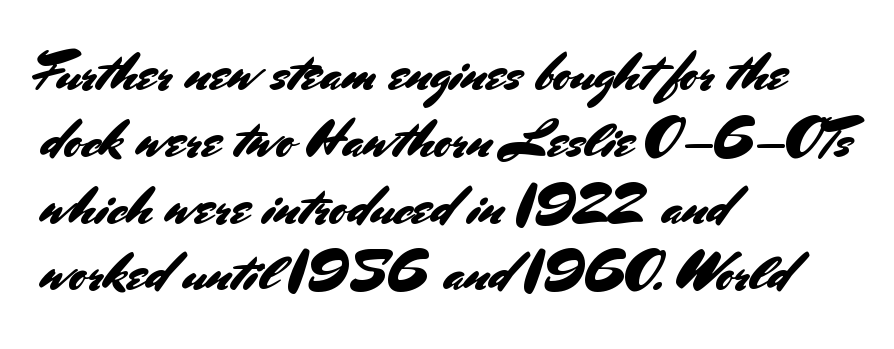
Q: Is the text italic (slanted)? A: Yes.
Q: Is the typeface a serif or a sans-serif typeface? A: Sans-serif.
Q: Is the text underlined? A: No.
Q: How is the paragraph aligned? A: Left-aligned.
Q: Is the spacing between letters normal or unusually wide? A: Normal.
Q: Is the spacing between lines tight, normal or loose? A: Normal.
Q: Width (condensed, normal, or wide)? A: Normal.
Q: Stroke contrast? A: Medium.
Q: x-height? A: Small.
Q: Monospaced? A: No.
